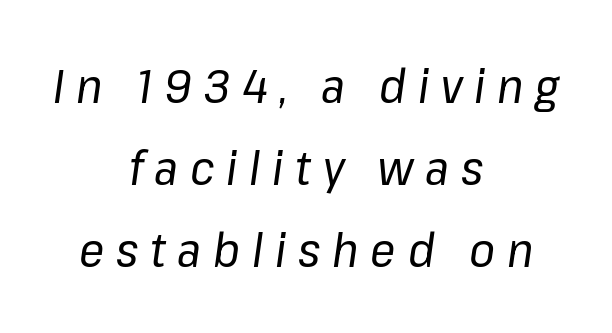
Q: Is the text bold? A: No.
Q: Is the text italic (slanted)? A: Yes, it leans right by about 8 degrees.
Q: Is the text underlined? A: No.
Q: How is the paragraph aligned? A: Centered.
Q: Is the spacing between letters normal or unusually wide? A: Unusually wide.
Q: Width (condensed, normal, or wide)? A: Normal.
Q: Stroke contrast? A: Low.
Q: x-height? A: Medium.
Q: Monospaced? A: No.
